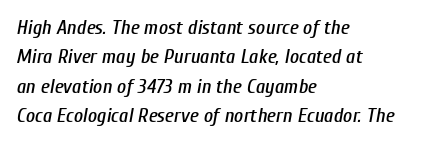
{"italic": "yes", "lean": "right", "slant_degrees": 10, "underline": "no", "align": "left", "line_spacing": "normal", "line_spacing_ratio": 1.47, "letter_spacing": "normal", "letter_spacing_em": 0.0, "glyph_px": 20}
